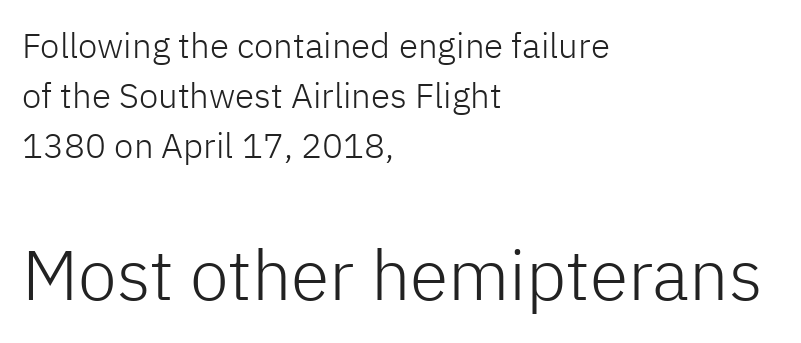
{"serif": "no", "italic": "no", "bold": "no", "weight": "light", "width": "normal", "stroke_contrast": "low", "x_height": "medium", "monospaced": "no", "underline": "no", "align": "left", "line_spacing": "normal", "line_spacing_ratio": 1.43, "letter_spacing": "normal", "letter_spacing_em": 0.0, "larger_block": "second", "size_ratio": 2.0, "glyph_px": 70}
